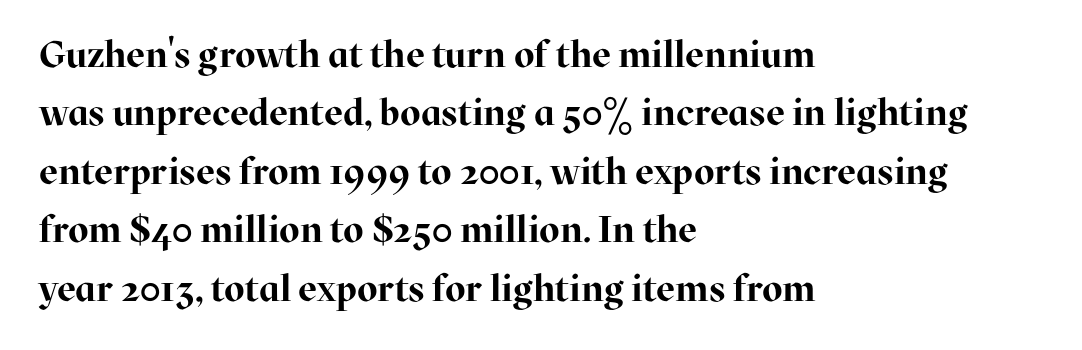
Quick note: underline off. The text block is weighted toward the left margin, trailing off unevenly rightward. The designer went with a serif here, giving each stem small feet. Inter-character spacing is left at the font's built-in metrics. The passage shown is emphatically bold.
